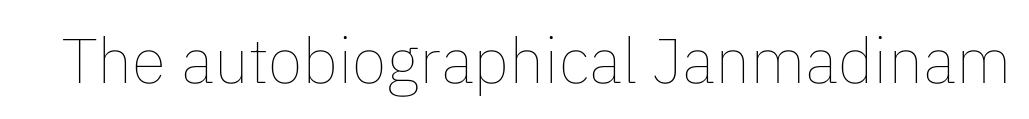
Characters follow at the spacing the type designer built in. Underlining? Definitely not there. Character widths vary here, with narrow letters taking less room than wide ones. This is the regular roman posture of the typeface. Ink coverage per letter is moderate at most.
